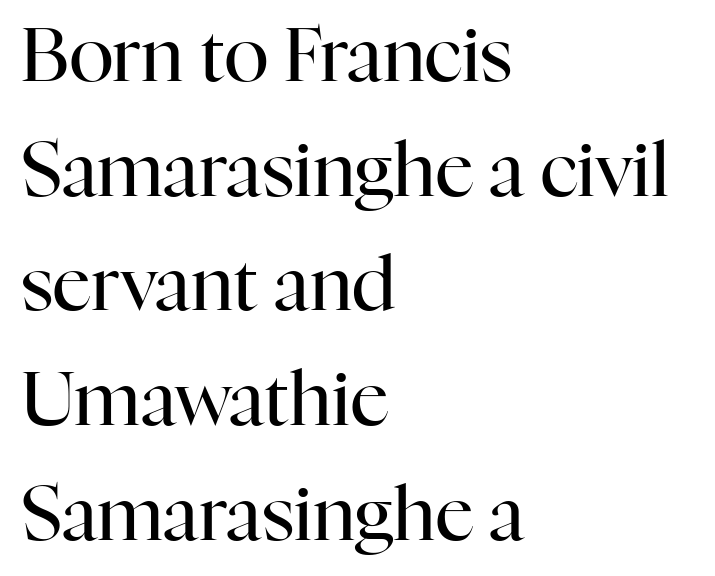
Q: Is the text bold? A: No.
Q: Is the text italic (slanted)? A: No, it is upright.
Q: Is the typeface a serif or a sans-serif typeface? A: Serif.
Q: Is the text underlined? A: No.
Q: How is the paragraph aligned? A: Left-aligned.
Q: Is the spacing between letters normal or unusually wide? A: Normal.
Q: Is the spacing between lines tight, normal or loose? A: Normal.
Q: Width (condensed, normal, or wide)? A: Normal.
Q: Stroke contrast? A: High.
Q: x-height? A: Medium.
Q: Monospaced? A: No.
